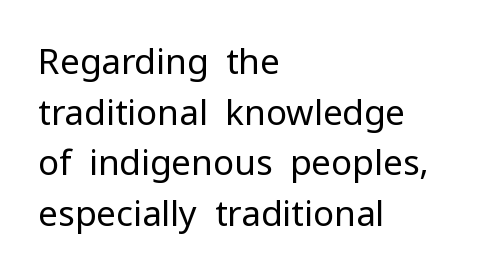
The image shows 35 px regular-weight sans-serif type, upright; set left-aligned, normal line spacing (1.45x), normal letter spacing, not underlined; low stroke contrast and a medium x-height.
